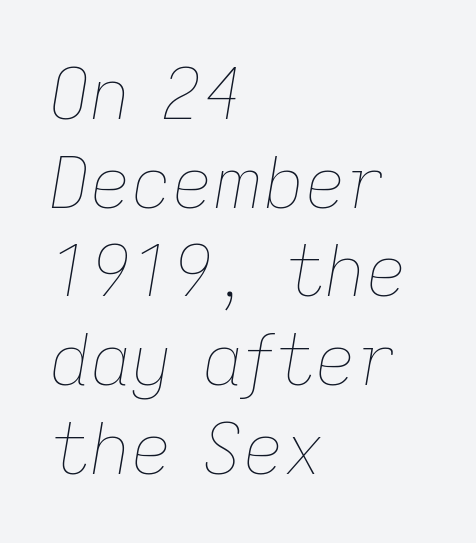
The image shows 71 px thin type, italic (leaning right); set left-aligned, normal line spacing (1.25x), normal letter spacing, not underlined; low stroke contrast and a medium x-height.
